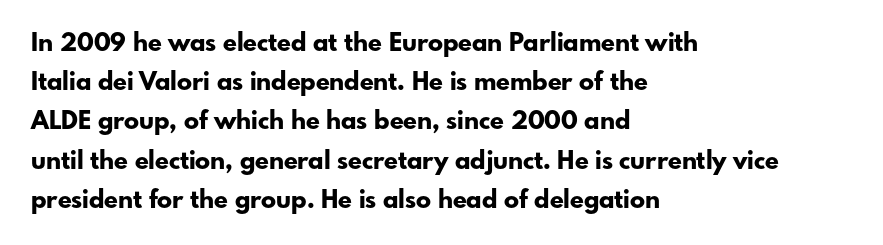
The image shows 25 px bold type, upright; set left-aligned, normal line spacing (1.57x), normal letter spacing, not underlined.
